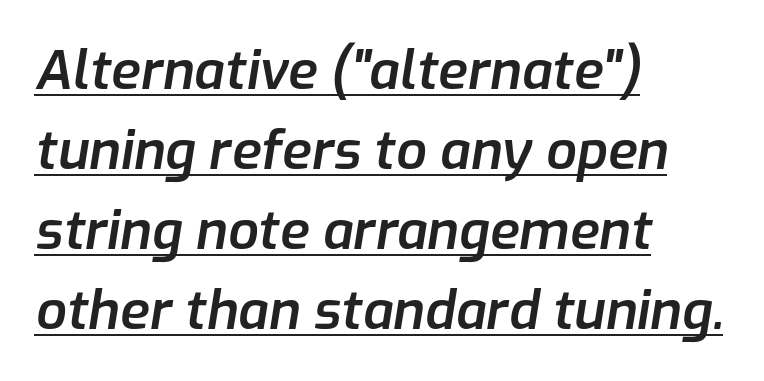
{"italic": "yes", "lean": "right", "slant_degrees": 9, "bold": "semi", "weight": "semibold", "width": "normal", "stroke_contrast": "low", "x_height": "medium", "monospaced": "no", "underline": "yes", "align": "left", "line_spacing": "normal", "line_spacing_ratio": 1.48, "letter_spacing": "normal", "letter_spacing_em": 0.0, "glyph_px": 54}
